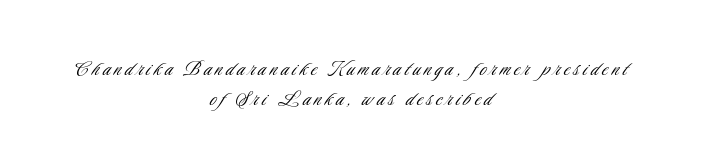
Q: Is the text bold? A: No.
Q: Is the text italic (slanted)? A: Yes.
Q: Is the text underlined? A: No.
Q: How is the paragraph aligned? A: Centered.
